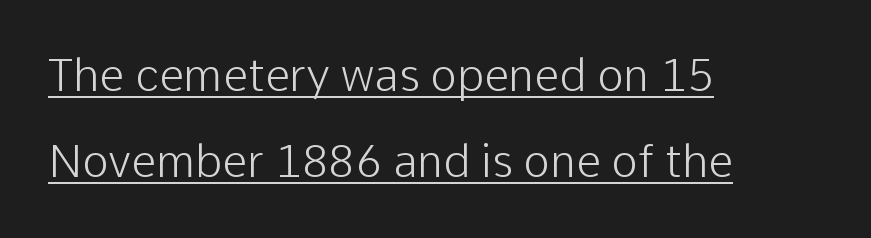
The image shows 45 px light sans-serif type, upright; set left-aligned, loose line spacing (1.92x), normal letter spacing, underlined; low stroke contrast and a medium x-height.
